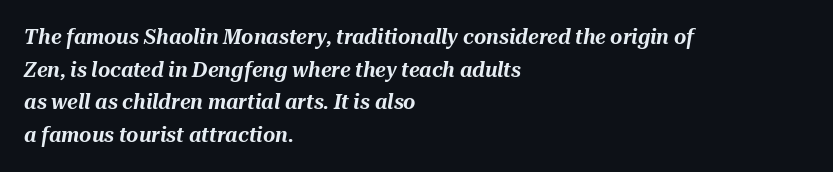
{"italic": "yes", "lean": "right", "slant_degrees": 10, "underline": "no", "align": "left", "line_spacing": "normal", "line_spacing_ratio": 1.55, "letter_spacing": "normal", "letter_spacing_em": 0.0, "glyph_px": 21}
